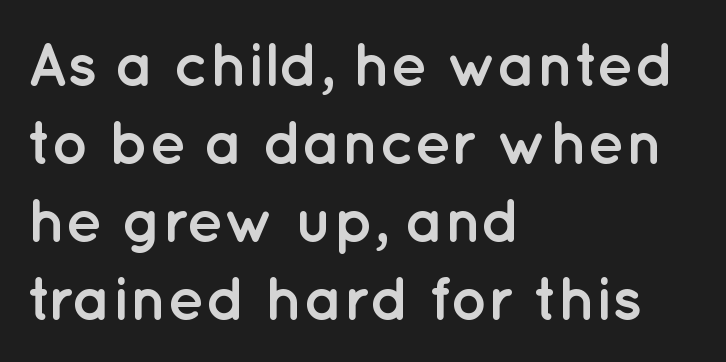
Here the designer chose a conventional face with non-uniform glyph widths. No word sits above an underline. Regular leading. It's the straight-up-and-down kind of type. Each line starts at the same left margin while the right side varies.
